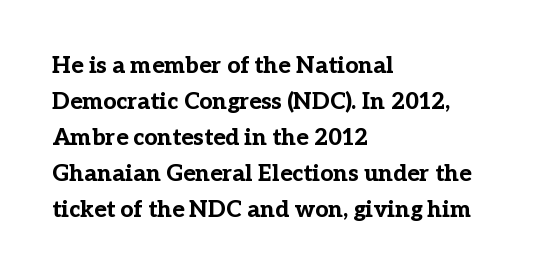
The line-height multiplier appears to be the usual default. Plain, unruled lines of type. The type is set solid horizontally, with unmodified tracking. Horizontal alignment here is leftward, the default for most running prose. Does the weight exceed regular? Yes, all the way to bold.
